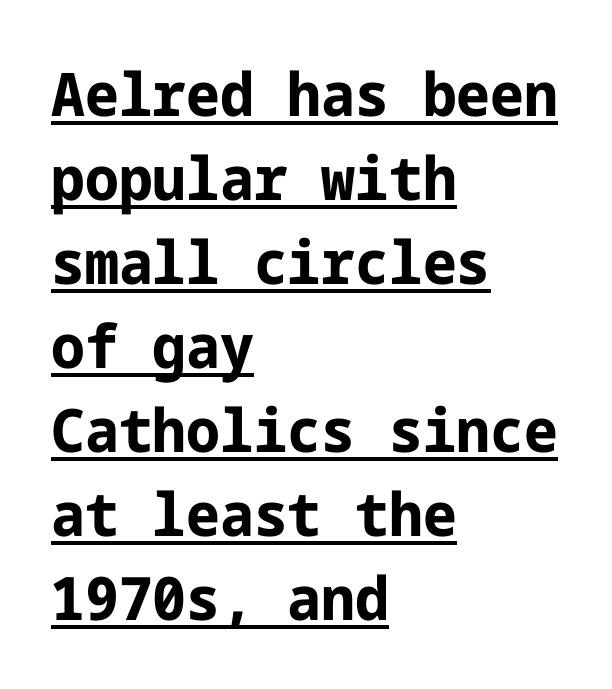
The image shows 60 px bold sans-serif type, upright; set left-aligned, normal line spacing (1.4x), normal letter spacing, underlined; low stroke contrast and a medium x-height.
